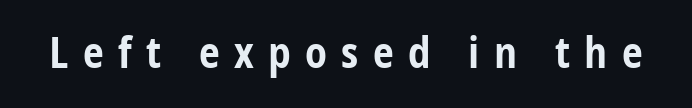
Q: Is the text bold? A: Yes.
Q: Is the text italic (slanted)? A: No, it is upright.
Q: Is the typeface a serif or a sans-serif typeface? A: Sans-serif.
Q: Is the text underlined? A: No.
Q: Is the spacing between letters normal or unusually wide? A: Unusually wide.
Q: Width (condensed, normal, or wide)? A: Condensed.
Q: Stroke contrast? A: Low.
Q: x-height? A: Medium.
Q: Monospaced? A: No.
